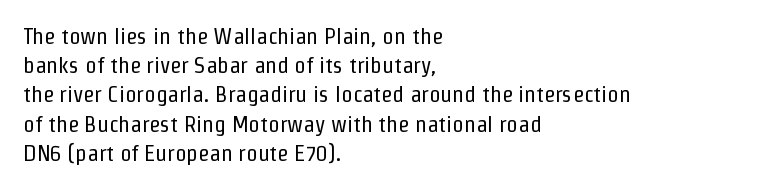
Nothing unusual about the tracking: characters are spaced as the font intends. Caption: multi-line text, flush left, ragged right. How would I describe the line gaps? Plain and ordinary. Unbolded letterforms with no extra heft.
